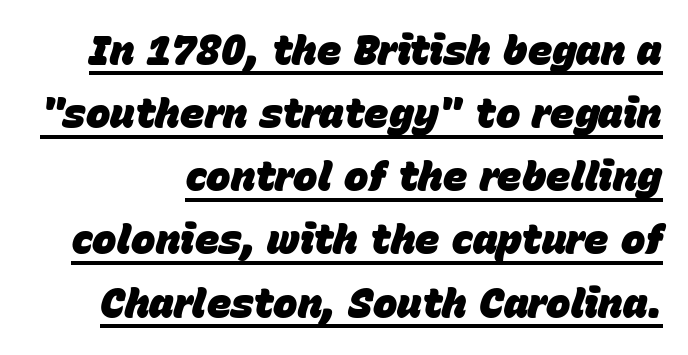
{"italic": "yes", "lean": "right", "slant_degrees": 15, "bold": "yes", "weight": "heavy", "width": "normal", "stroke_contrast": "low", "x_height": "large", "monospaced": "no", "underline": "yes", "line_spacing": "normal", "line_spacing_ratio": 1.54, "letter_spacing": "normal", "letter_spacing_em": 0.0, "glyph_px": 41}
